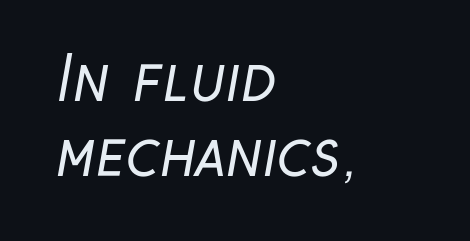
The image shows 60 px regular-weight, condensed sans-serif type; set left-aligned, normal line spacing (1.25x), normal letter spacing, not underlined; low stroke contrast and a medium x-height.
